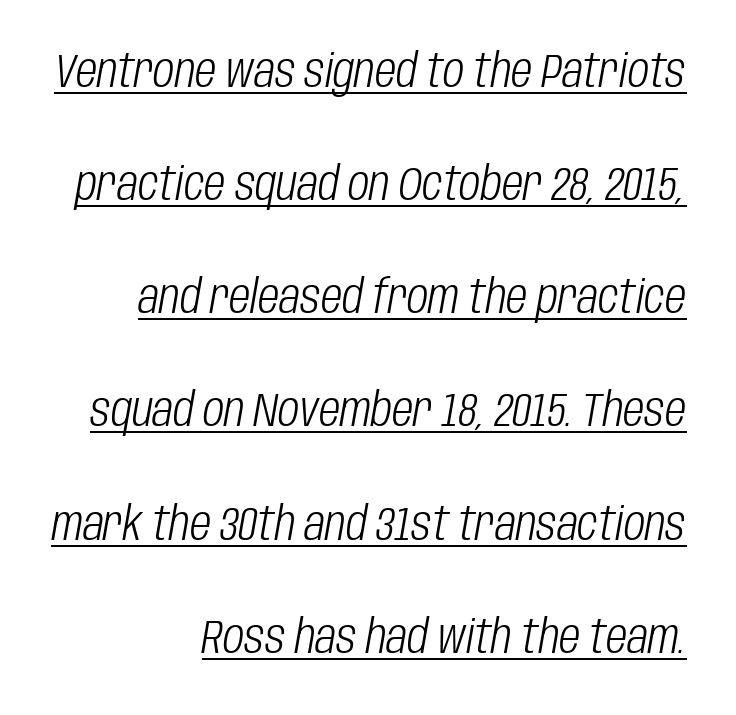
The image shows 46 px light, condensed type, italic (leaning right); set right-aligned, loose line spacing (2.46x), normal letter spacing, underlined; low stroke contrast and a large x-height.
